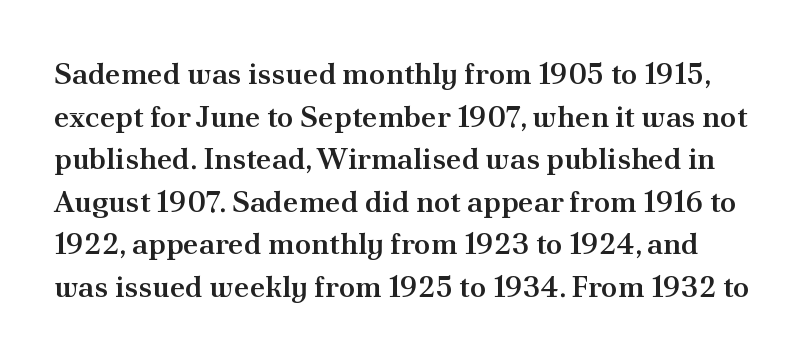
This sample uses an upright cut, with every glyph sitting square on the baseline. Looks like regular typesetting: each glyph gets only the width it needs. Note: serifs present on the glyphs. Rows of type keep a routine distance in the vertical direction. There is no visible air inserted between adjacent glyphs. Letters rest on an invisible, unmarked baseline.
